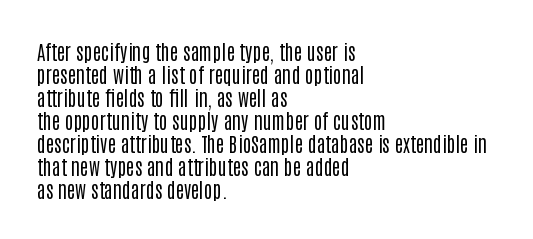
{"italic": "no", "bold": "no", "underline": "no", "align": "left", "line_spacing": "tight", "line_spacing_ratio": 1.15, "letter_spacing": "normal", "letter_spacing_em": 0.0, "glyph_px": 20}
